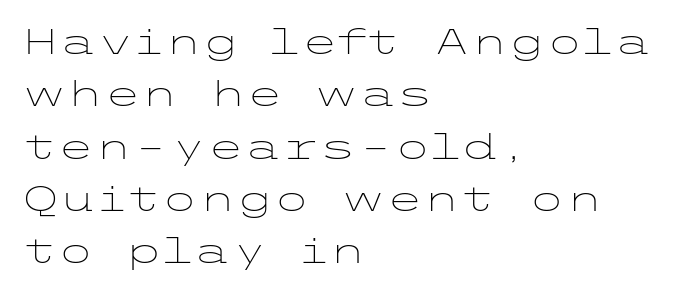
Has an underline been added? It has not. Stroke mass is kept to a normal reading level or below. The rendering keeps characters at their native spacing. The leading is moderate, giving the passage an even texture. In terms of posture, this sample is upright.
